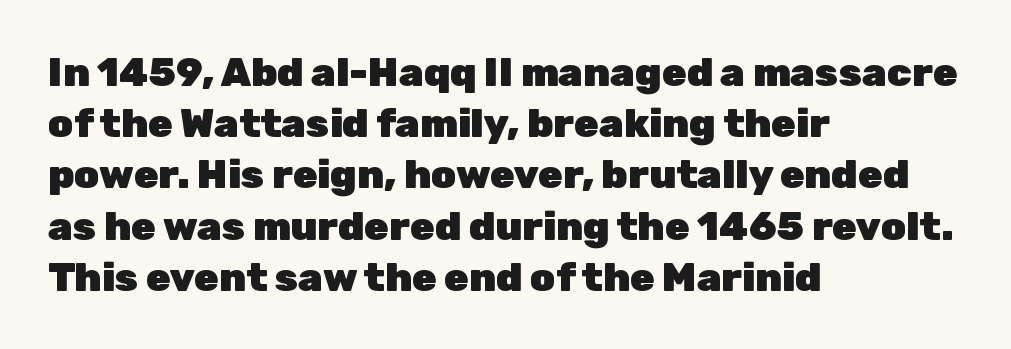
The glyphs in this specimen are sans serif. Characters remain perfectly vertical along every line. Note the varied advance widths — an 'i' is clearly narrower than an 'm'. The space directly below the letters is spotless.
